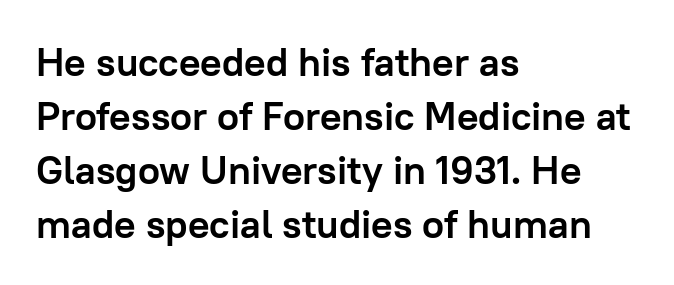
The image shows 40 px semibold sans-serif type, upright; set left-aligned, normal line spacing (1.35x), normal letter spacing, not underlined; low stroke contrast and a medium x-height.
